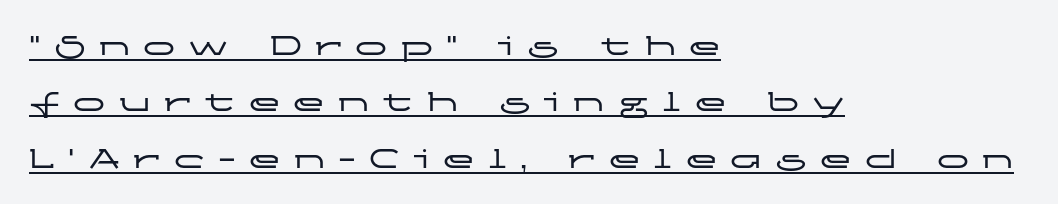
The image shows 32 px wide sans-serif type, upright; set left-aligned, line spacing 1.76x, unusually wide letter spacing (+0.41 em), underlined; low stroke contrast and a medium x-height.
